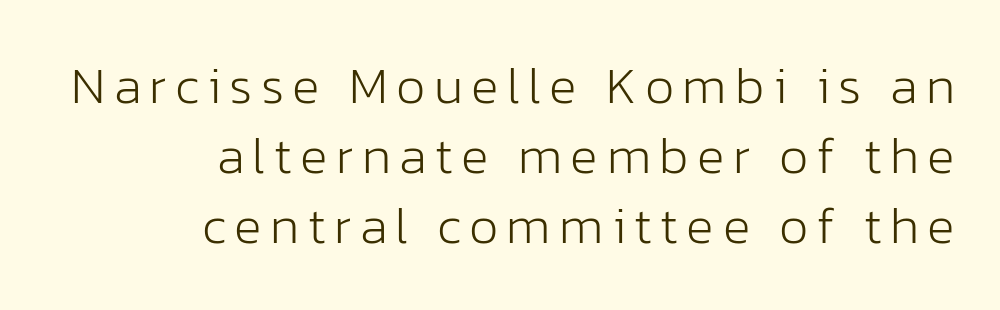
{"serif": "no", "italic": "no", "bold": "no", "weight": "light", "width": "normal", "stroke_contrast": "low", "x_height": "medium", "monospaced": "no", "underline": "no", "align": "right", "line_spacing": "normal", "line_spacing_ratio": 1.35, "glyph_px": 52}
